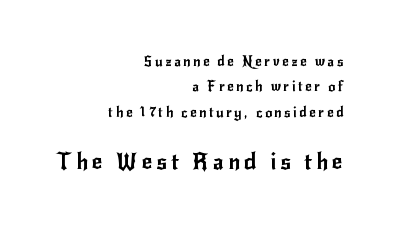
Q: Is the text italic (slanted)? A: No, it is upright.
Q: Is the text underlined? A: No.
Q: How is the paragraph aligned? A: Right-aligned.
Q: Which block of text is set in a larger size, the first (top) or the second (bottom)? A: The second (bottom) one.
